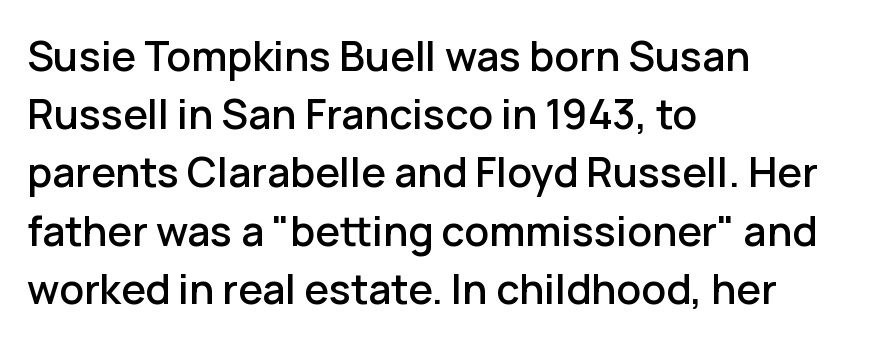
Proportional: the letters do not fall into vertical columns. The type is set solid horizontally, with unmodified tracking. You can tell from the bare stems that sans-serif type was used. A classic flush-left, rag-right setting is used for this passage.
